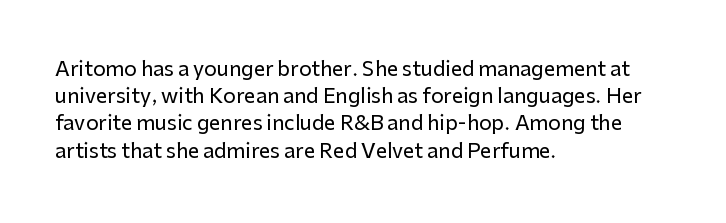
The image shows 20 px text type, upright; set left-aligned, normal line spacing (1.36x), normal letter spacing, not underlined.
